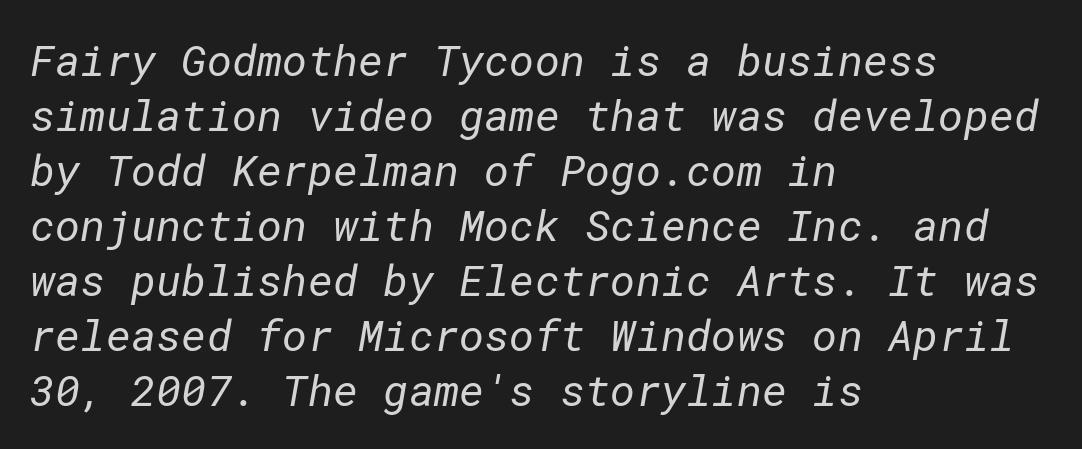
{"serif": "no", "bold": "no", "weight": "regular", "width": "normal", "stroke_contrast": "low", "x_height": "medium", "underline": "no", "align": "left", "line_spacing": "normal", "line_spacing_ratio": 1.28, "letter_spacing": "normal", "letter_spacing_em": 0.0, "glyph_px": 43}
